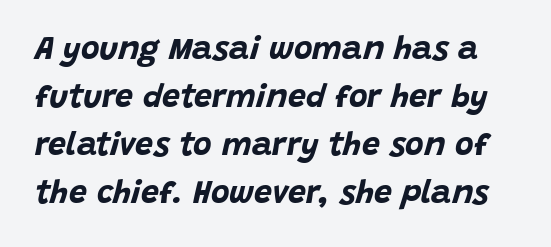
{"italic": "yes", "lean": "right", "slant_degrees": 15, "bold": "yes", "weight": "bold", "width": "normal", "stroke_contrast": "low", "x_height": "large", "monospaced": "no", "underline": "no", "line_spacing": "normal", "line_spacing_ratio": 1.5, "letter_spacing": "normal", "letter_spacing_em": 0.0, "glyph_px": 32}
